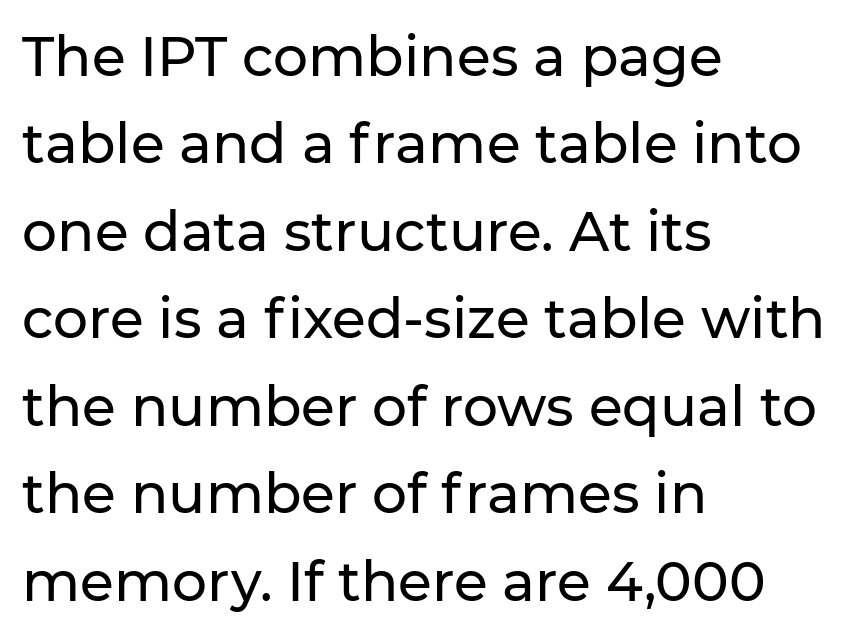
The image shows 55 px sans-serif type, upright; set left-aligned, normal line spacing (1.59x), normal letter spacing, not underlined; low stroke contrast and a medium x-height.
